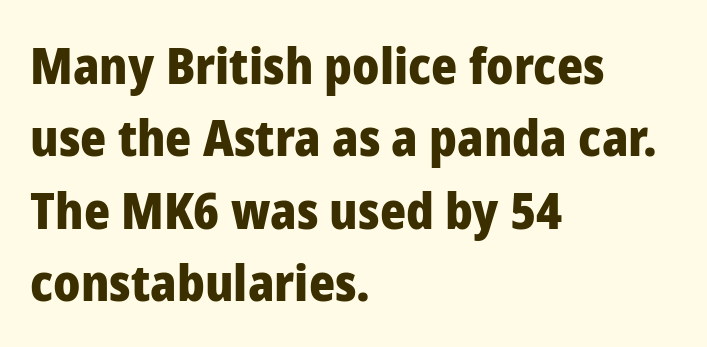
Q: Is the text bold? A: Yes.
Q: Is the text italic (slanted)? A: No, it is upright.
Q: Is the typeface a serif or a sans-serif typeface? A: Sans-serif.
Q: Is the text underlined? A: No.
Q: How is the paragraph aligned? A: Left-aligned.
Q: Is the spacing between letters normal or unusually wide? A: Normal.
Q: Is the spacing between lines tight, normal or loose? A: Normal.
Q: Width (condensed, normal, or wide)? A: Normal.
Q: Stroke contrast? A: Low.
Q: x-height? A: Medium.
Q: Monospaced? A: No.
